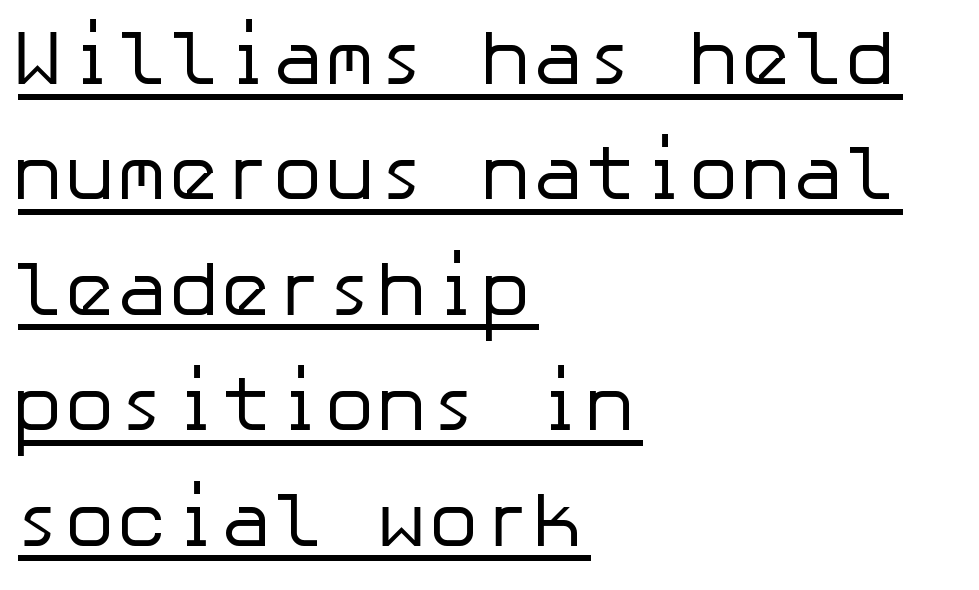
Q: Is the text bold? A: No.
Q: Is the text italic (slanted)? A: No, it is upright.
Q: Is the typeface a serif or a sans-serif typeface? A: Sans-serif.
Q: Is the text underlined? A: Yes.
Q: How is the paragraph aligned? A: Left-aligned.
Q: Is the spacing between letters normal or unusually wide? A: Normal.
Q: Is the spacing between lines tight, normal or loose? A: Normal.
Q: Width (condensed, normal, or wide)? A: Normal.
Q: Stroke contrast? A: Low.
Q: x-height? A: Medium.
